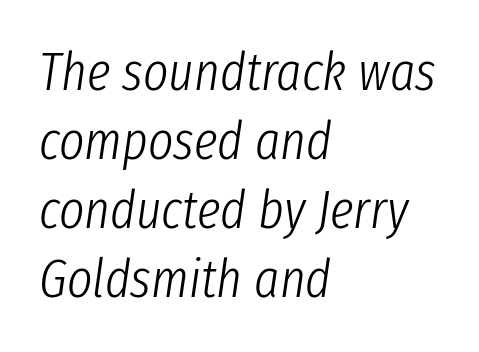
{"italic": "yes", "lean": "right", "slant_degrees": 8, "bold": "no", "weight": "light", "width": "condensed", "stroke_contrast": "low", "x_height": "medium", "monospaced": "no", "underline": "no", "align": "left", "line_spacing": "normal", "line_spacing_ratio": 1.28, "letter_spacing": "normal", "letter_spacing_em": 0.0, "glyph_px": 54}
